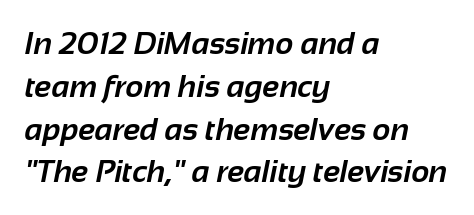
The image shows 31 px bold sans-serif type; set left-aligned, normal line spacing (1.38x), normal letter spacing, not underlined; low stroke contrast and a medium x-height.
